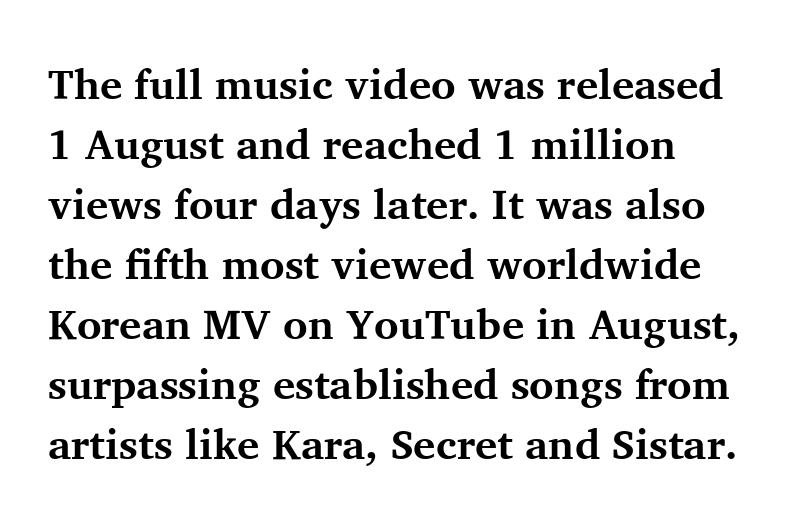
Reading down the block, your eye returns to a fixed left position each line. Plain, unruled lines of type. Regarding serifs, this sample has them. Varying glyph widths throughout — classic text-font behaviour. In terms of letterspacing, this is plain default setting. Interline gaps are of average width in this sample.
